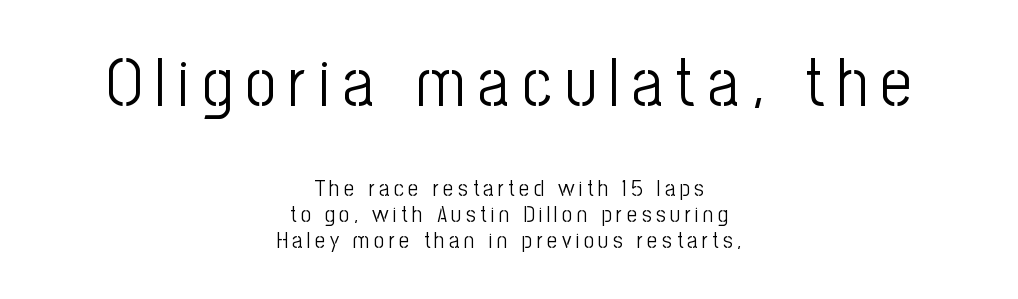
The image shows 68 px light, condensed sans-serif type, upright; set centered, tight line spacing (1.14x), not underlined; the first (top) block is 2.96x larger; low stroke contrast and a medium x-height.
